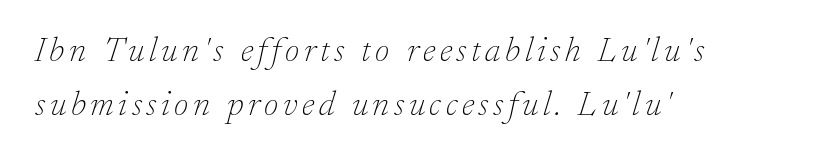
{"serif": "yes", "italic": "yes", "lean": "right", "slant_degrees": 17, "bold": "no", "weight": "thin", "width": "normal", "stroke_contrast": "low", "x_height": "small", "monospaced": "no", "underline": "no", "align": "left", "line_spacing": "normal", "line_spacing_ratio": 1.55, "glyph_px": 35}
